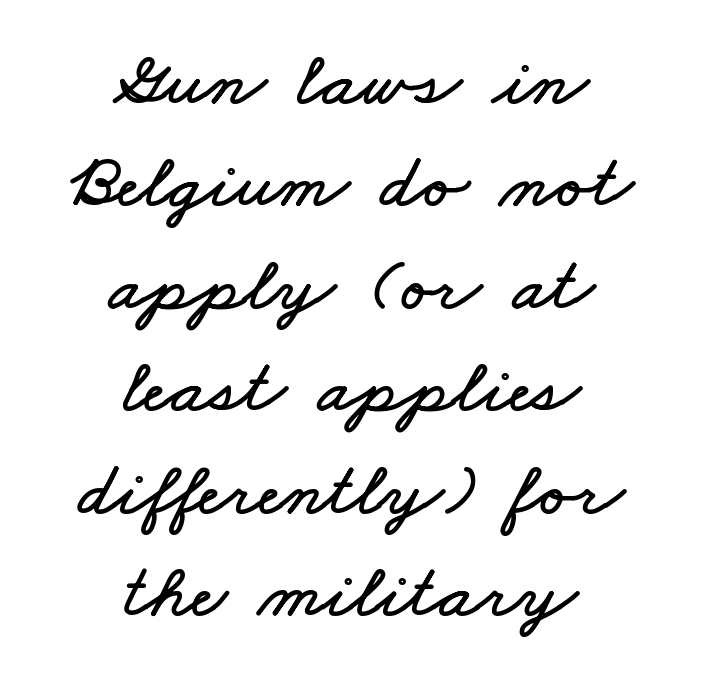
The image shows 77 px wide type; set centered, normal line spacing (1.33x), normal letter spacing, not underlined; low stroke contrast and a small x-height.
